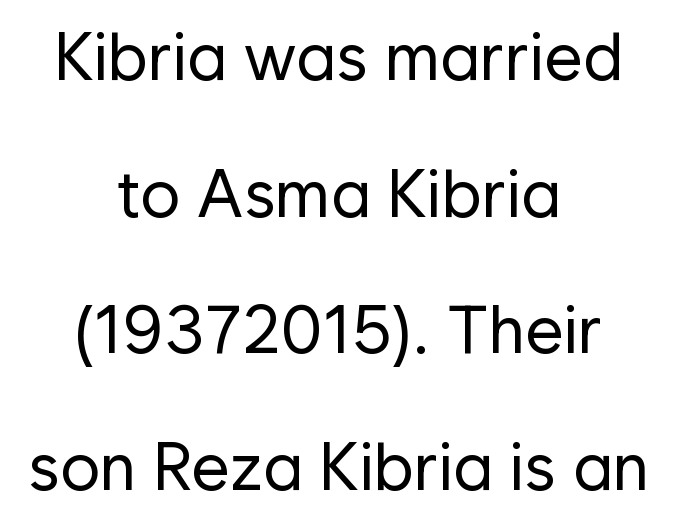
The image shows 67 px regular-weight sans-serif type, upright; set centered, loose line spacing (2.04x), normal letter spacing, not underlined; low stroke contrast and a medium x-height.
